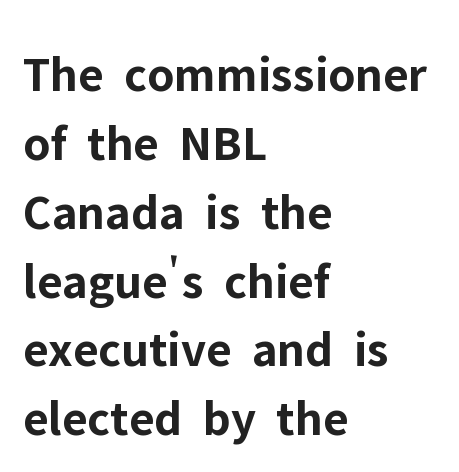
Q: Is the text bold? A: Yes.
Q: Is the text italic (slanted)? A: No, it is upright.
Q: Is the typeface a serif or a sans-serif typeface? A: Sans-serif.
Q: Is the text underlined? A: No.
Q: How is the paragraph aligned? A: Left-aligned.
Q: Is the spacing between letters normal or unusually wide? A: Normal.
Q: Is the spacing between lines tight, normal or loose? A: Normal.
Q: Width (condensed, normal, or wide)? A: Normal.
Q: Stroke contrast? A: Low.
Q: x-height? A: Medium.
Q: Monospaced? A: No.
